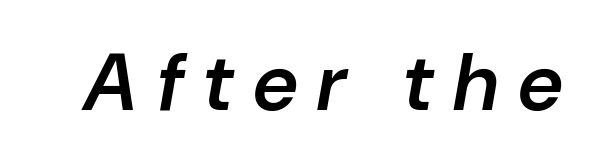
The image shows 80 px semibold type, italic (leaning right); set unusually wide letter spacing (+0.25 em), not underlined; low stroke contrast and a medium x-height.
